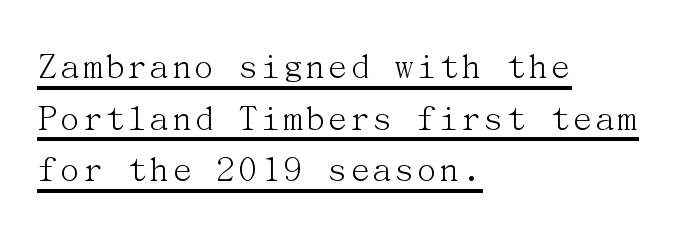
The paragraph has a hard left edge and a soft right edge. This is serif lettering, the kind often seen in printed books. Leading: standard. This rendering leaves character spacing at its baseline value. Stroke mass is kept to a normal reading level or below.
